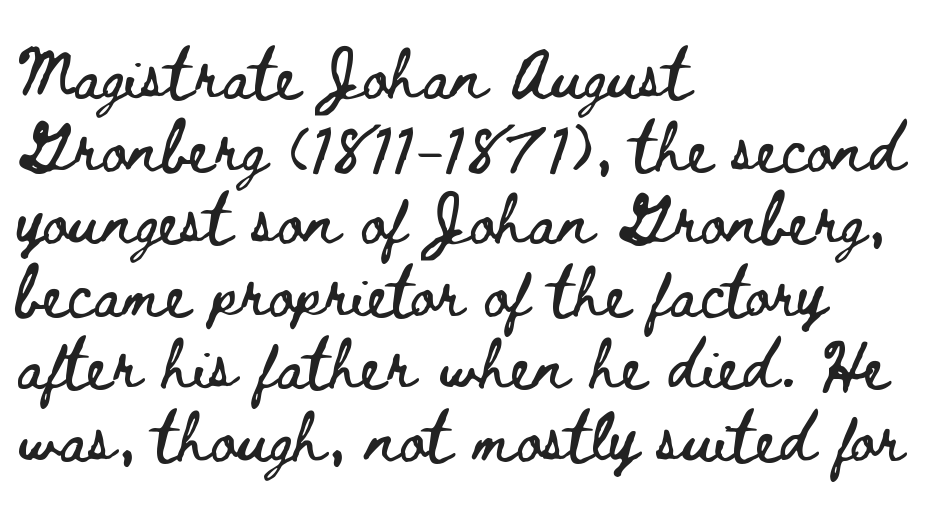
{"width": "wide", "stroke_contrast": "low", "x_height": "small", "monospaced": "no", "underline": "no", "align": "left", "line_spacing": "normal", "line_spacing_ratio": 1.48, "letter_spacing": "normal", "letter_spacing_em": 0.0, "glyph_px": 49}
